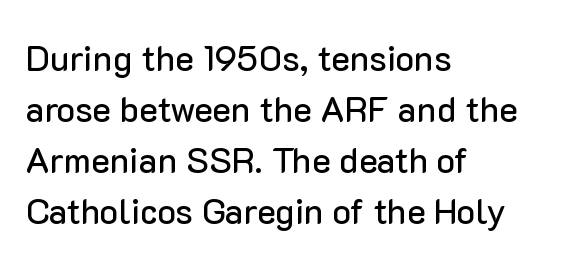
Q: Is the text italic (slanted)? A: No, it is upright.
Q: Is the typeface a serif or a sans-serif typeface? A: Sans-serif.
Q: Is the text underlined? A: No.
Q: How is the paragraph aligned? A: Left-aligned.
Q: Is the spacing between letters normal or unusually wide? A: Normal.
Q: Is the spacing between lines tight, normal or loose? A: Normal.
Q: Width (condensed, normal, or wide)? A: Normal.
Q: Stroke contrast? A: Low.
Q: x-height? A: Medium.
Q: Monospaced? A: No.
